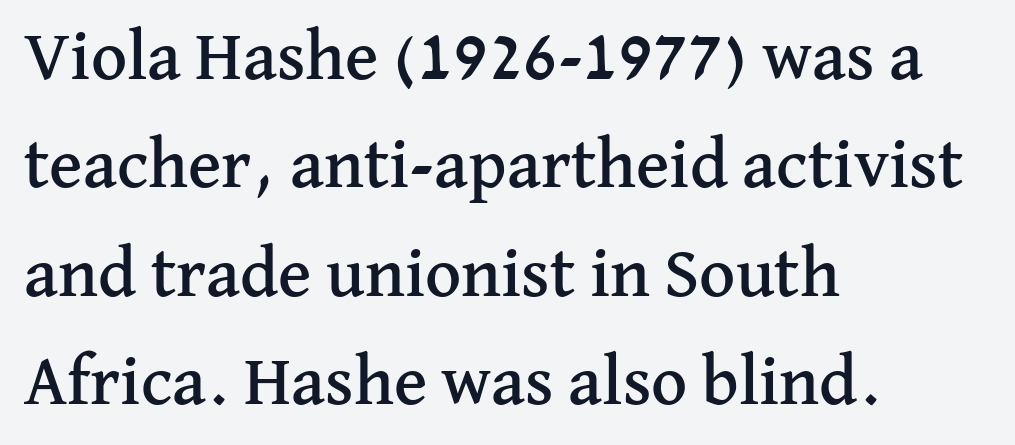
{"serif": "yes", "italic": "no", "width": "normal", "stroke_contrast": "medium", "x_height": "medium", "monospaced": "no", "underline": "no", "align": "left", "line_spacing": "normal", "line_spacing_ratio": 1.55, "letter_spacing": "normal", "letter_spacing_em": 0.0, "glyph_px": 70}
